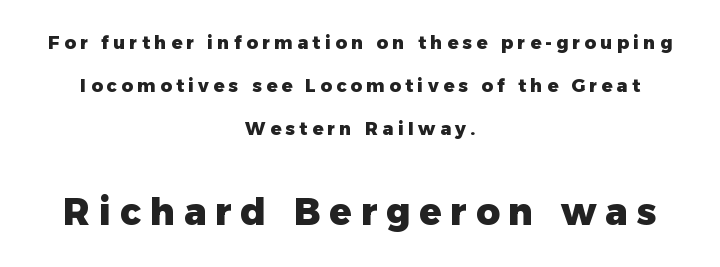
The image shows 37 px heavy sans-serif type, upright; set centered, loose line spacing (2.38x), unusually wide letter spacing (+0.24 em), not underlined; the second (bottom) block is 2.06x larger; low stroke contrast and a medium x-height.
